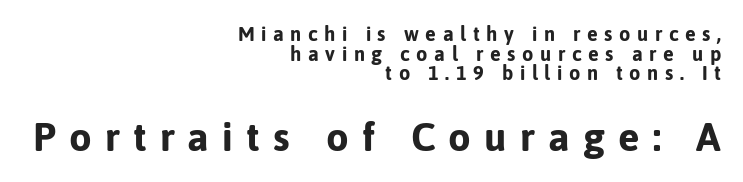
{"serif": "no", "italic": "no", "bold": "yes", "weight": "bold", "width": "normal", "stroke_contrast": "low", "x_height": "medium", "monospaced": "no", "underline": "no", "align": "right", "line_spacing": "tight", "line_spacing_ratio": 0.98, "letter_spacing": "wide", "letter_spacing_em": 0.33, "larger_block": "second", "size_ratio": 2.0, "glyph_px": 40}
